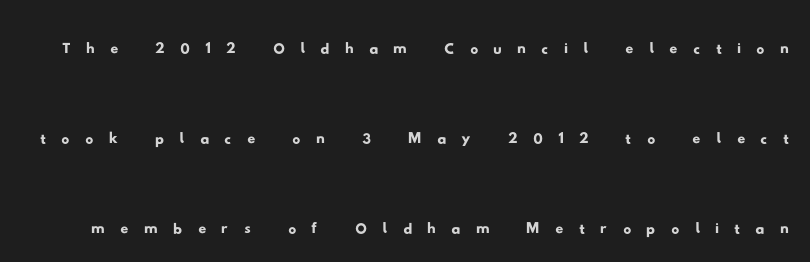
The image shows 40 px wide sans-serif type; set loose line spacing (2.25x), unusually wide letter spacing (+0.38 em), not underlined; low stroke contrast and a small x-height.
